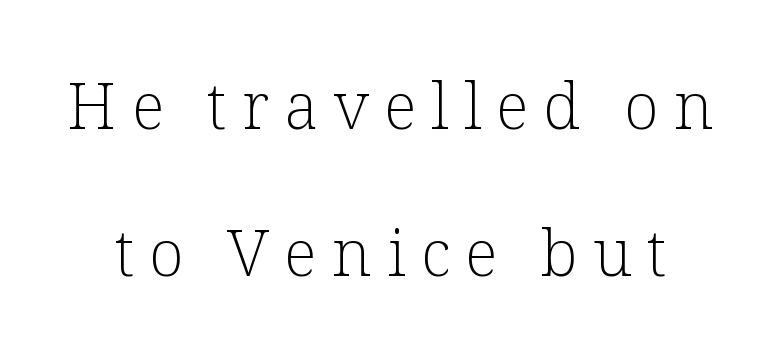
Q: Is the text bold? A: No.
Q: Is the text italic (slanted)? A: No, it is upright.
Q: Is the typeface a serif or a sans-serif typeface? A: Serif.
Q: Is the text underlined? A: No.
Q: Is the spacing between letters normal or unusually wide? A: Unusually wide.
Q: Is the spacing between lines tight, normal or loose? A: Loose.
Q: Width (condensed, normal, or wide)? A: Normal.
Q: Stroke contrast? A: Low.
Q: x-height? A: Medium.
Q: Monospaced? A: No.
